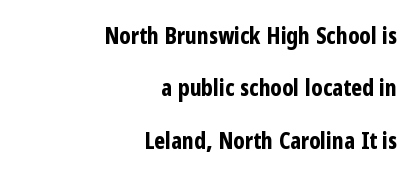
{"italic": "no", "bold": "yes", "underline": "no", "align": "right", "line_spacing": "loose", "line_spacing_ratio": 2.28, "letter_spacing": "normal", "letter_spacing_em": 0.0, "glyph_px": 23}
